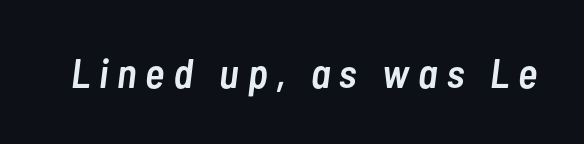
Q: Is the text bold? A: Semi-bold.
Q: Is the text italic (slanted)? A: Yes, it leans right by about 7 degrees.
Q: Is the text underlined? A: No.
Q: Is the spacing between letters normal or unusually wide? A: Unusually wide.
Q: Width (condensed, normal, or wide)? A: Condensed.
Q: Stroke contrast? A: Low.
Q: x-height? A: Medium.
Q: Monospaced? A: No.
